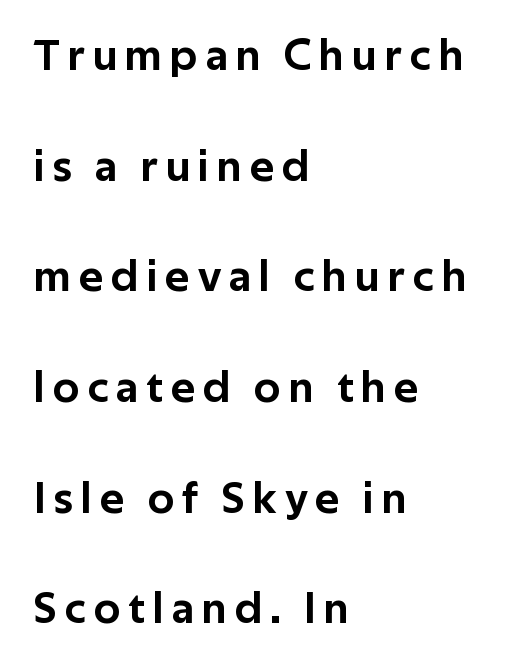
Here the designer chose a conventional face with non-uniform glyph widths. Typographically, this falls in the sans-serif category. Decoration check: the copy has no underline. What's the leading like? Stretched, with rows far apart.
